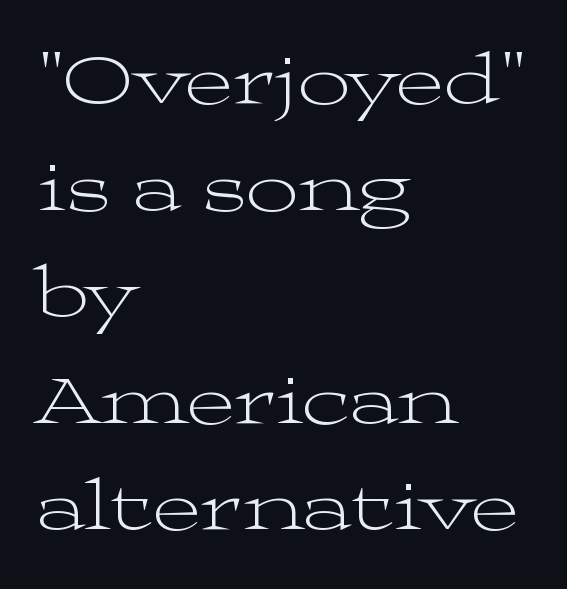
Q: Is the text bold? A: No.
Q: Is the text italic (slanted)? A: No, it is upright.
Q: Is the typeface a serif or a sans-serif typeface? A: Serif.
Q: Is the text underlined? A: No.
Q: How is the paragraph aligned? A: Left-aligned.
Q: Is the spacing between letters normal or unusually wide? A: Normal.
Q: Is the spacing between lines tight, normal or loose? A: Normal.
Q: Width (condensed, normal, or wide)? A: Wide.
Q: Stroke contrast? A: Medium.
Q: x-height? A: Medium.
Q: Monospaced? A: No.
